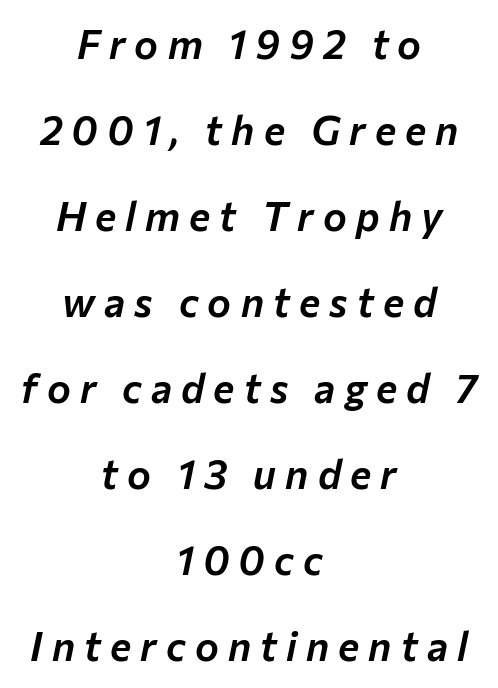
{"italic": "yes", "lean": "right", "slant_degrees": 12, "width": "normal", "stroke_contrast": "low", "x_height": "medium", "monospaced": "no", "underline": "no", "align": "center", "line_spacing": "loose", "line_spacing_ratio": 2.15, "letter_spacing": "wide", "letter_spacing_em": 0.23, "glyph_px": 40}
